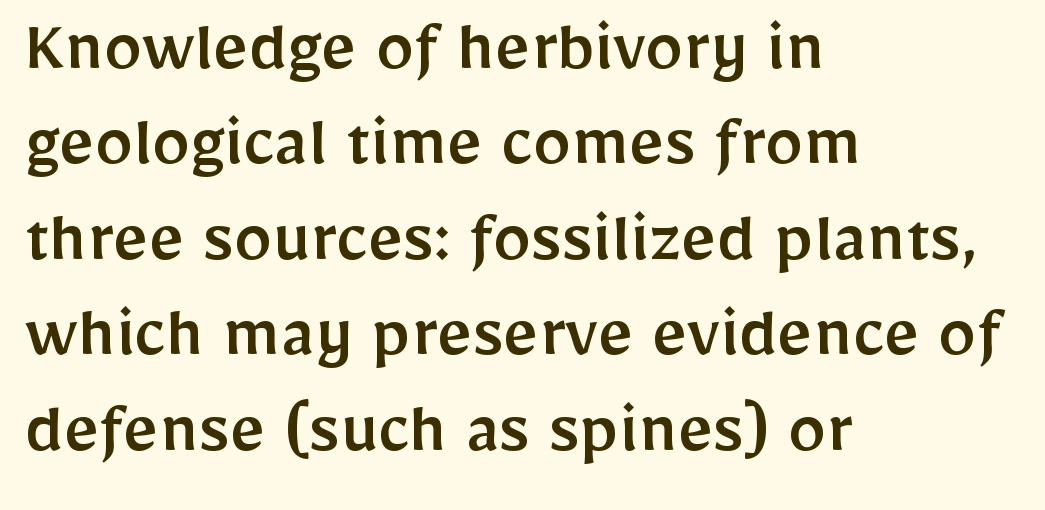
{"serif": "no", "italic": "no", "width": "normal", "stroke_contrast": "low", "x_height": "medium", "monospaced": "no", "underline": "no", "align": "left", "line_spacing_ratio": 1.24, "letter_spacing": "normal", "letter_spacing_em": 0.0, "glyph_px": 77}
